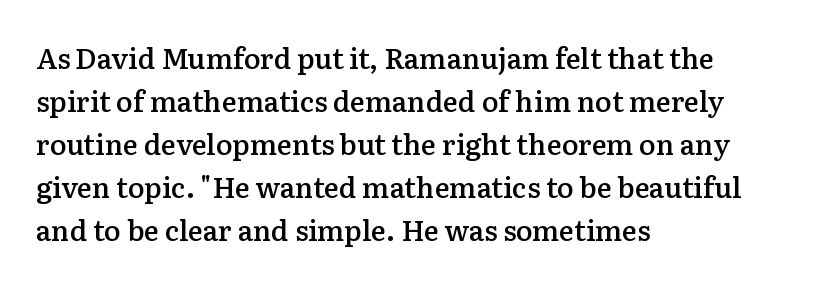
Do the characters align in a grid? No, the font is proportional. Compared with typical body copy, the letter spacing here is the same. Interline gaps are of average width in this sample. Regarding serifs, this sample has them. Casual observation: everything's shoved over to the left.
